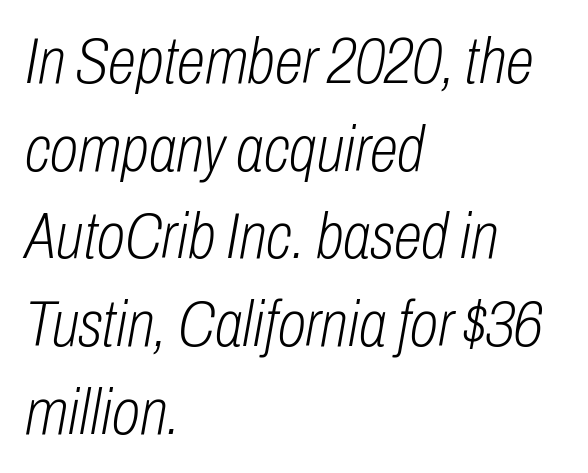
The image shows 65 px light, condensed type, italic (leaning right); set left-aligned, normal line spacing (1.35x), normal letter spacing, not underlined; low stroke contrast and a medium x-height.
